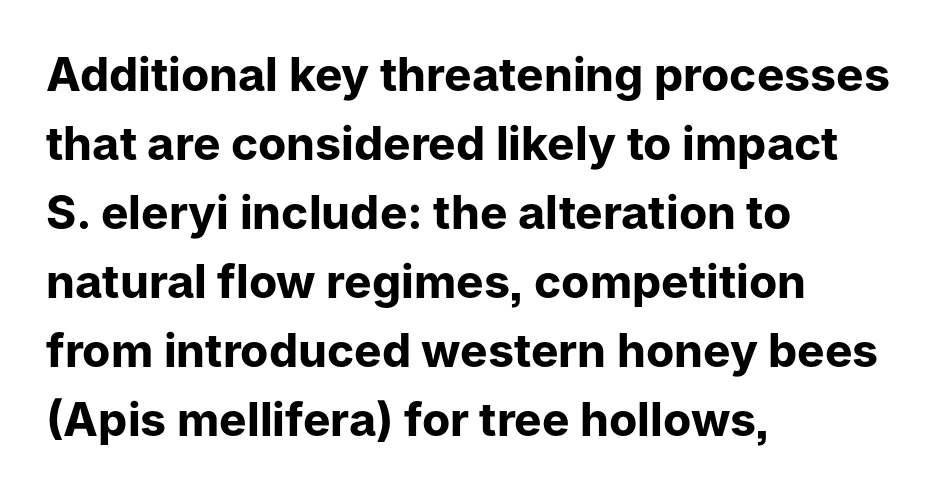
The image shows 46 px bold sans-serif type, upright; set left-aligned, normal line spacing (1.5x), normal letter spacing, not underlined; low stroke contrast and a medium x-height.
